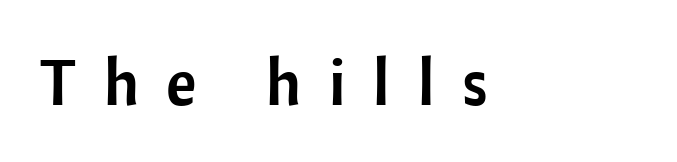
You could only call the tracking loose — the letters float apart. Descenders are the only things crossing below the line. I'd call this a sans setting — the letters go barefoot. Think of a printed novel: that variable character pitch is what you see here. The axis of the letterforms is exactly vertical. The lines in this sample share a left origin and differ only in where they stop.
